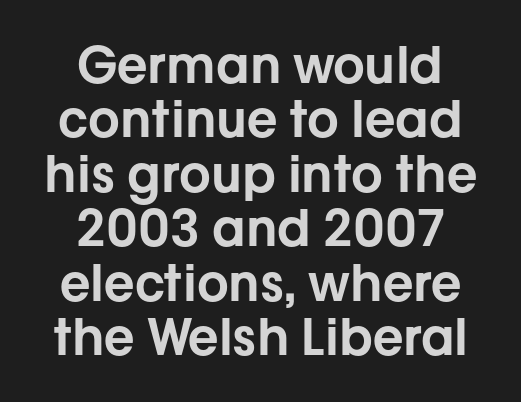
The font's upright variant was chosen for this text. Varying glyph widths throughout — classic text-font behaviour. This rendering employs a face without finishing strokes, i.e., a sans-serif. Notice how descenders almost collide with the ascenders below — that's tight leading. Has an underline been added? It has not.
